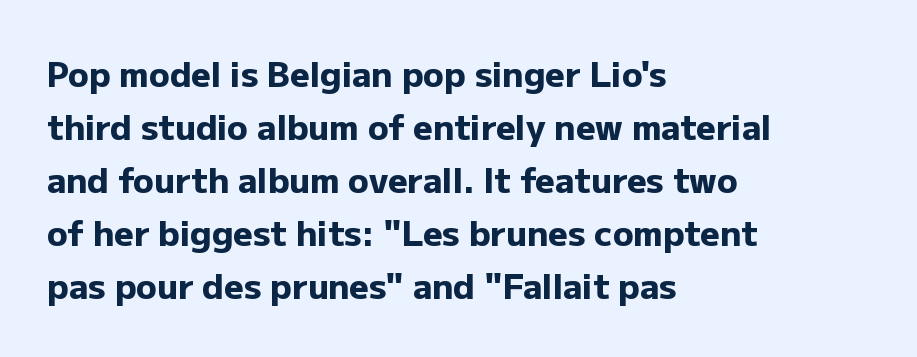
The image shows 34 px heavy sans-serif type, upright; set left-aligned, normal line spacing (1.56x), normal letter spacing, not underlined; low stroke contrast and a medium x-height.
